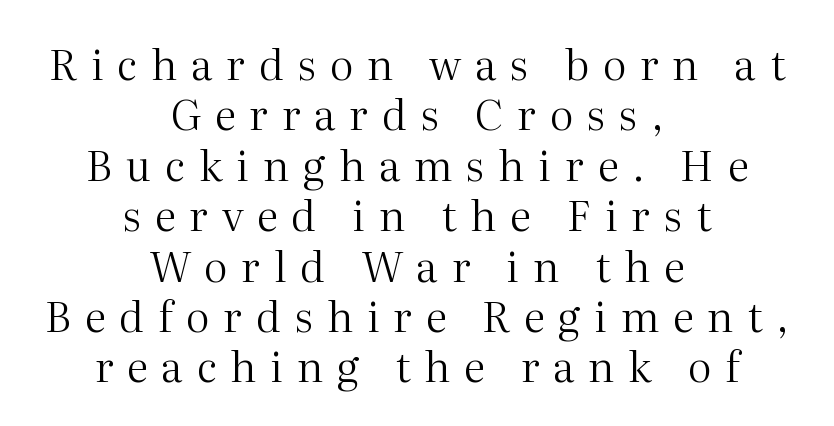
The image shows 42 px regular-weight serif type, upright; set centered, line spacing 1.2x, unusually wide letter spacing (+0.33 em), not underlined; medium stroke contrast and a medium x-height.
